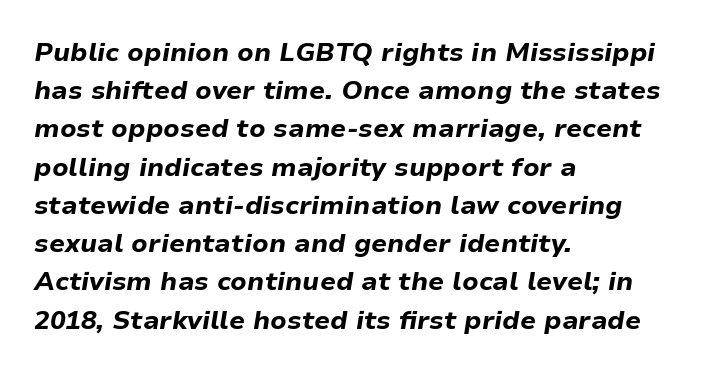
Q: Is the text bold? A: Yes.
Q: Is the text italic (slanted)? A: Yes, it leans right by about 9 degrees.
Q: Is the text underlined? A: No.
Q: How is the paragraph aligned? A: Left-aligned.
Q: Is the spacing between letters normal or unusually wide? A: Normal.
Q: Is the spacing between lines tight, normal or loose? A: Normal.
